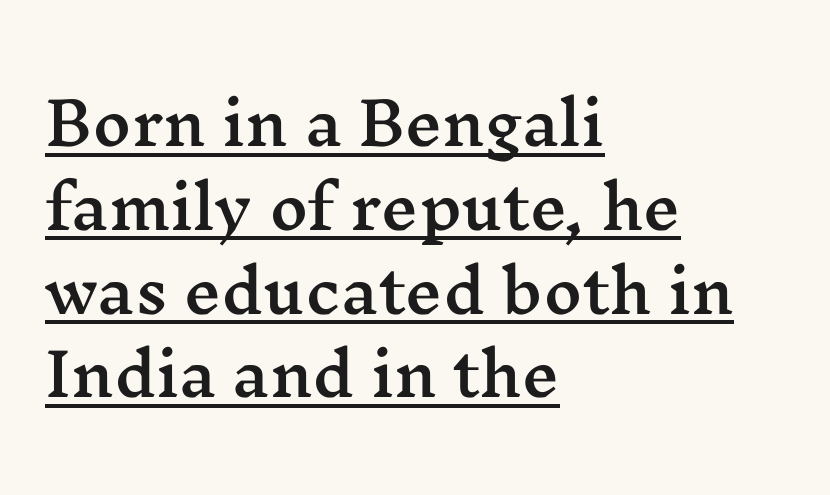
What's the leading like? Ordinary, nothing unusual. The typesetter has applied underlining to the passage shown. Observe the ordinary spacing: letters are neighbours, not strangers. When letters stand straight like this, we call the style roman or upright. Varying glyph widths throughout — classic text-font behaviour. Note: serifs present on the glyphs.
